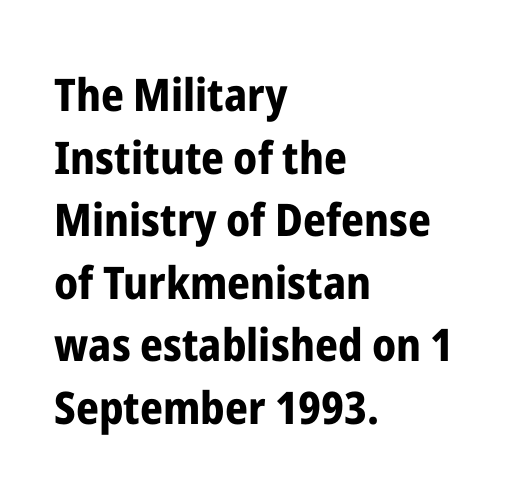
The space beneath each line is pristine and unruled. Notice how thick the strokes are: this is what a full bold looks like. A typesetter would call this zero additional tracking. This rendering uses left alignment, leaving the right contour irregular.
